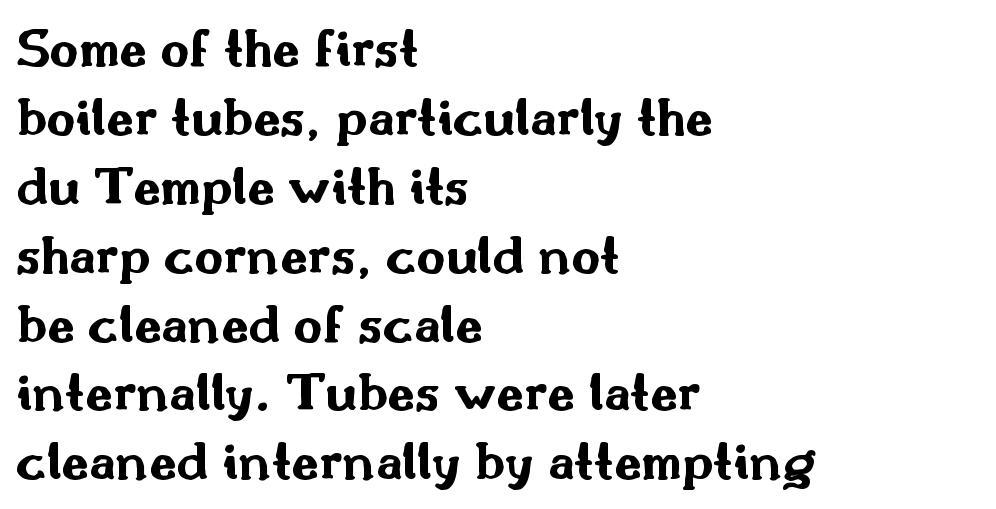
{"serif": "no", "italic": "no", "bold": "yes", "weight": "bold", "width": "wide", "stroke_contrast": "medium", "x_height": "small", "monospaced": "no", "underline": "no", "align": "left", "line_spacing_ratio": 1.23, "letter_spacing": "normal", "letter_spacing_em": 0.0, "glyph_px": 56}
